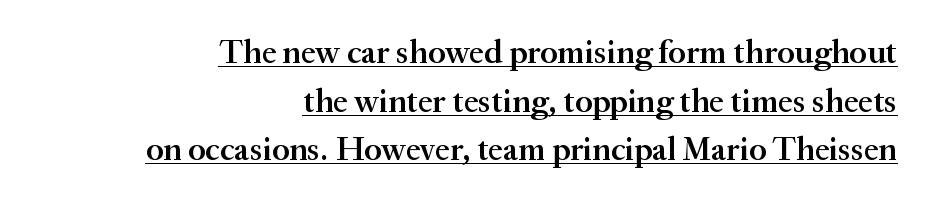
Q: Is the text bold? A: Semi-bold.
Q: Is the text italic (slanted)? A: No, it is upright.
Q: Is the typeface a serif or a sans-serif typeface? A: Serif.
Q: Is the text underlined? A: Yes.
Q: How is the paragraph aligned? A: Right-aligned.
Q: Is the spacing between letters normal or unusually wide? A: Normal.
Q: Is the spacing between lines tight, normal or loose? A: Normal.
Q: Width (condensed, normal, or wide)? A: Normal.
Q: Stroke contrast? A: Medium.
Q: x-height? A: Small.
Q: Monospaced? A: No.
